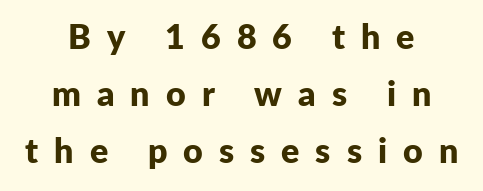
{"serif": "no", "italic": "no", "bold": "yes", "weight": "bold", "width": "normal", "stroke_contrast": "low", "x_height": "medium", "monospaced": "no", "underline": "no", "align": "center", "line_spacing": "normal", "line_spacing_ratio": 1.67, "letter_spacing": "wide", "letter_spacing_em": 0.47, "glyph_px": 34}
